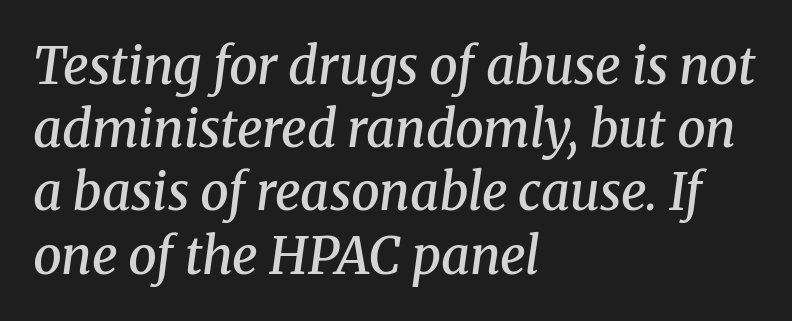
{"serif": "yes", "italic": "yes", "lean": "right", "slant_degrees": 8, "bold": "semi", "weight": "semibold", "width": "normal", "stroke_contrast": "medium", "x_height": "medium", "monospaced": "no", "underline": "no", "align": "left", "line_spacing_ratio": 1.24, "letter_spacing": "normal", "letter_spacing_em": 0.0, "glyph_px": 51}
